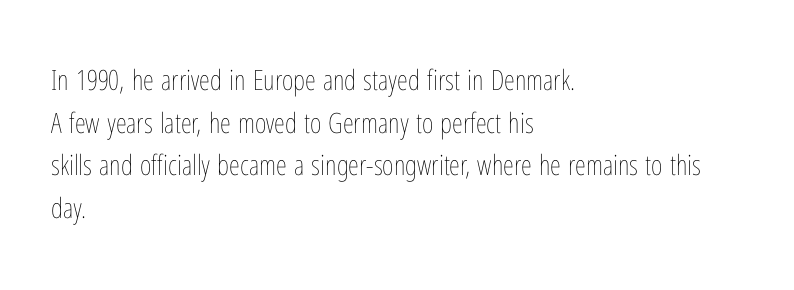
This is roman type, the default non-slanted kind. Line starts are locked; line ends wander. Check under the words: just untouched page. Tracking value appears to be zero — textbook default spacing.
